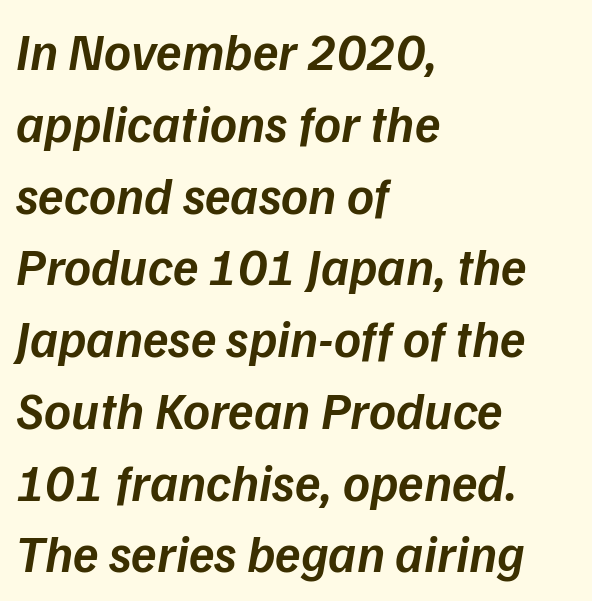
Bold? Not quite — semibold, heavier than regular but stopping short. This rendering leaves character spacing at its baseline value. In terms of leading, this rendering sits right in the middle. Glance below the letters and you will spot only blank space.
